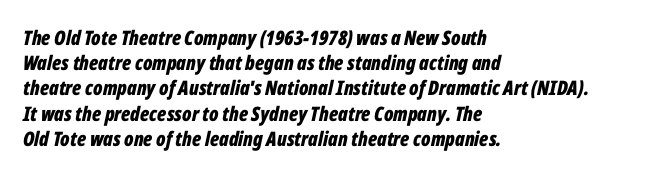
The image shows 20 px bold type, italic (leaning right); set left-aligned, normal line spacing (1.26x), normal letter spacing, not underlined.
